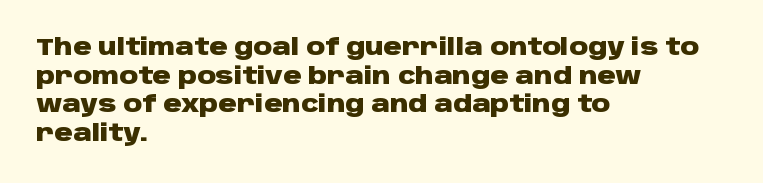
Every character sits straight up, as roman type does. Stroke thickness is high; the sample reads as a true bold. Inter-character spacing is left at the font's built-in metrics. Casual observation: everything's shoved over to the left. The specimen omits any rule beneath the text block's lines.
